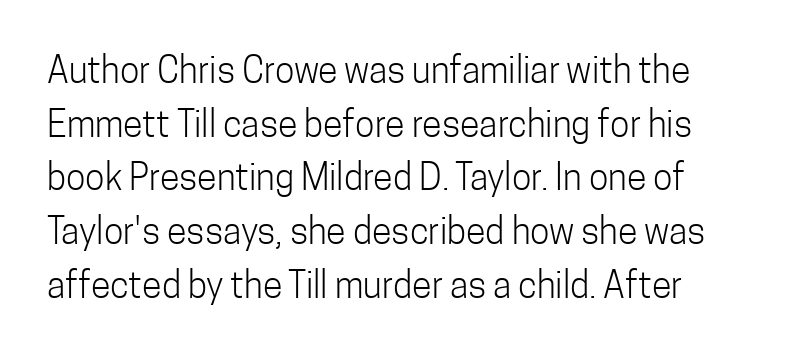
Q: Is the text bold? A: No.
Q: Is the text italic (slanted)? A: No, it is upright.
Q: Is the typeface a serif or a sans-serif typeface? A: Sans-serif.
Q: Is the text underlined? A: No.
Q: Is the spacing between letters normal or unusually wide? A: Normal.
Q: Is the spacing between lines tight, normal or loose? A: Normal.
Q: Width (condensed, normal, or wide)? A: Condensed.
Q: Stroke contrast? A: Low.
Q: x-height? A: Medium.
Q: Monospaced? A: No.
